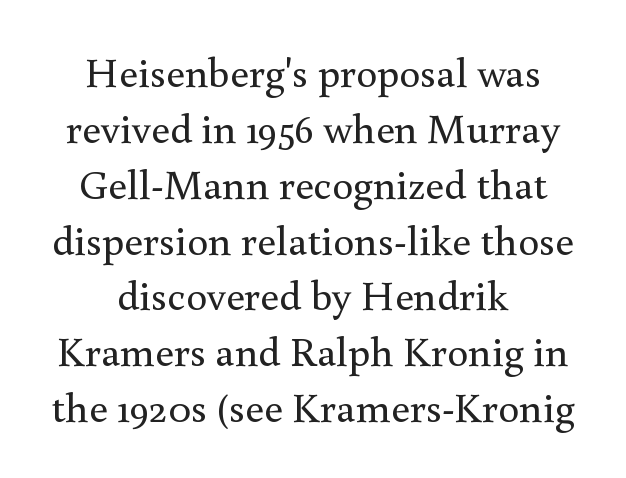
{"serif": "yes", "italic": "no", "bold": "no", "weight": "regular", "width": "normal", "x_height": "small", "monospaced": "no", "underline": "no", "align": "center", "line_spacing": "normal", "line_spacing_ratio": 1.33, "letter_spacing": "normal", "letter_spacing_em": 0.0, "glyph_px": 42}
